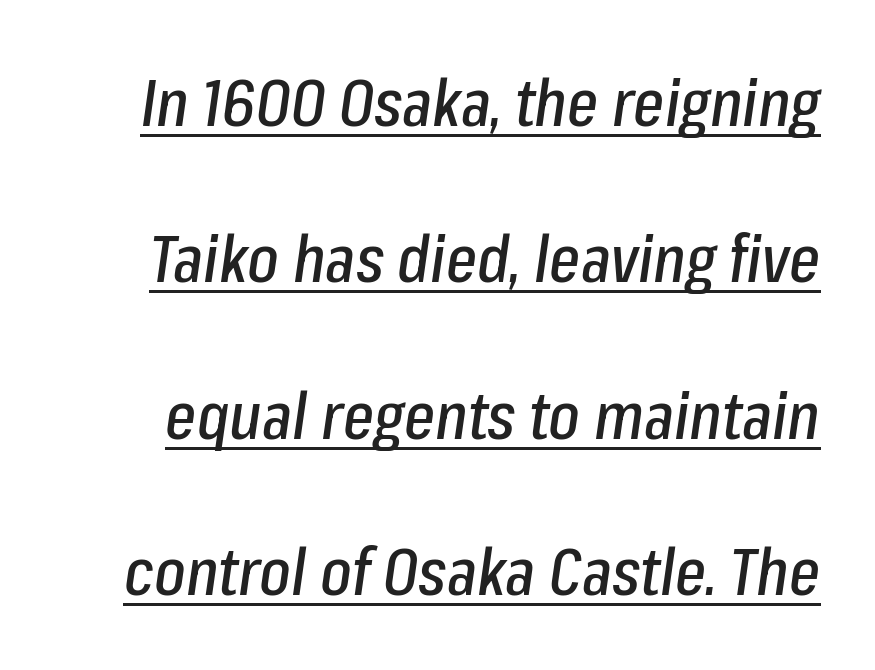
{"italic": "yes", "lean": "right", "slant_degrees": 8, "width": "condensed", "stroke_contrast": "low", "x_height": "medium", "monospaced": "no", "underline": "yes", "line_spacing": "loose", "line_spacing_ratio": 2.37, "letter_spacing": "normal", "letter_spacing_em": 0.0, "glyph_px": 66}
